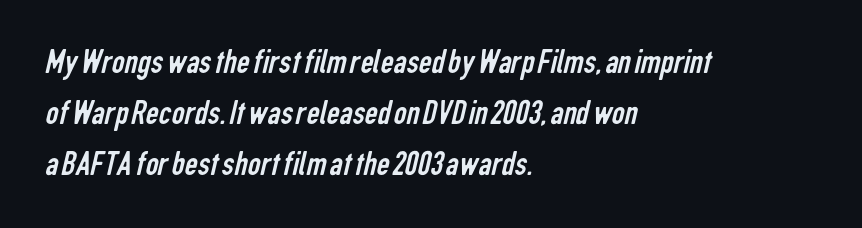
The image shows 36 px regular-weight, condensed sans-serif type; set left-aligned, normal line spacing (1.42x), normal letter spacing, not underlined; low stroke contrast and a medium x-height.
